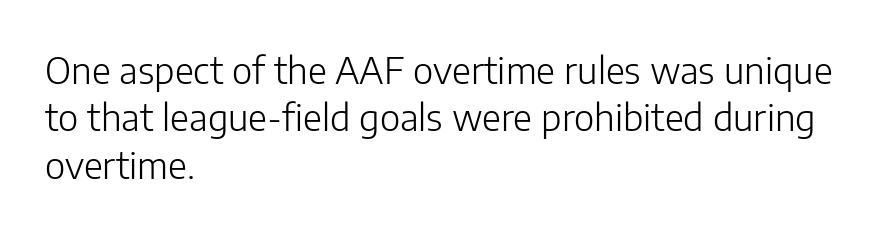
Horizontal alignment here is leftward, the default for most running prose. Is the type heavy? It reads as light-to-regular instead. Does the leading feel generous? No, just average. Do the characters align in a grid? No, the font is proportional. This sample uses plain, unmodified letter spacing.
